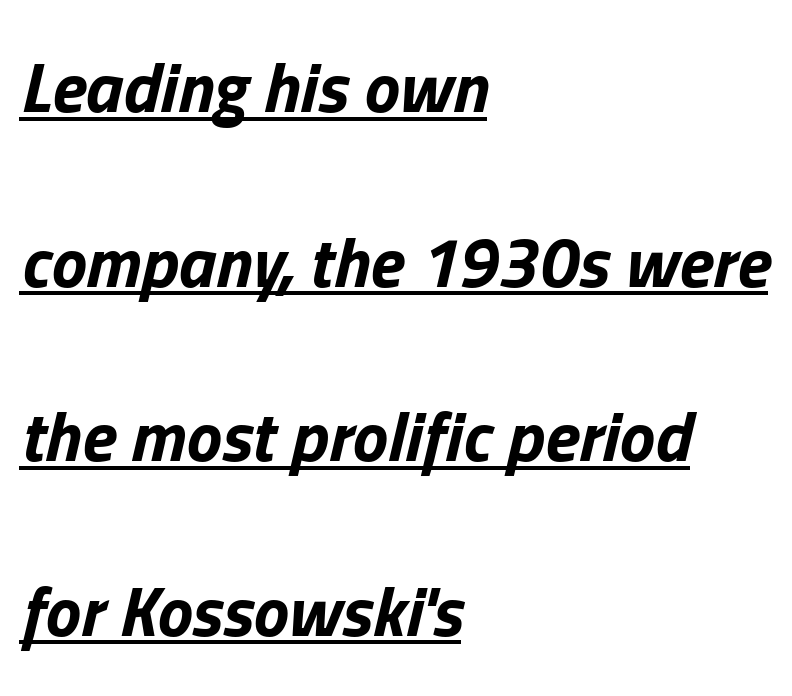
Q: Is the text bold? A: Yes.
Q: Is the text italic (slanted)? A: Yes, it leans right by about 13 degrees.
Q: Is the text underlined? A: Yes.
Q: How is the paragraph aligned? A: Left-aligned.
Q: Is the spacing between letters normal or unusually wide? A: Normal.
Q: Is the spacing between lines tight, normal or loose? A: Loose.
Q: Width (condensed, normal, or wide)? A: Normal.
Q: Stroke contrast? A: Low.
Q: x-height? A: Medium.
Q: Monospaced? A: No.
